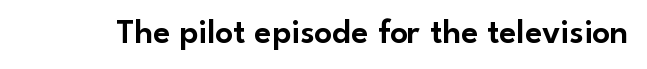
The image shows 35 px sans-serif type, upright; set normal letter spacing, not underlined; low stroke contrast and a small x-height.
